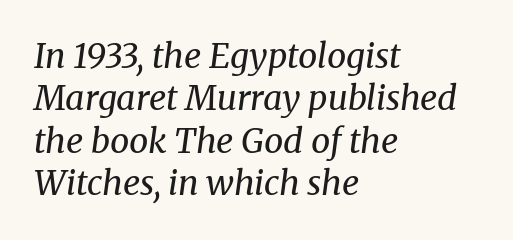
{"serif": "yes", "italic": "yes", "lean": "right", "slant_degrees": 8, "bold": "no", "weight": "regular", "width": "normal", "stroke_contrast": "medium", "x_height": "medium", "monospaced": "no", "underline": "no", "align": "left", "line_spacing": "normal", "line_spacing_ratio": 1.25, "letter_spacing": "normal", "letter_spacing_em": 0.0, "glyph_px": 34}
